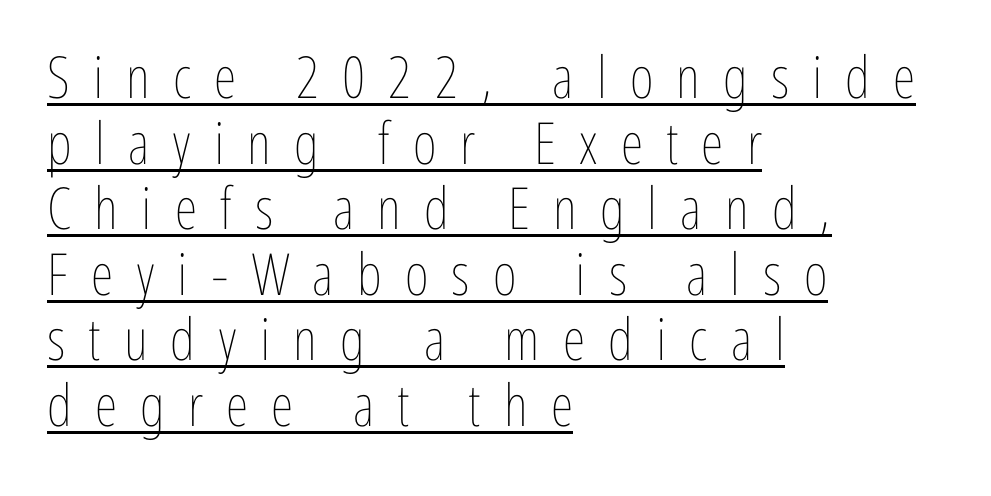
Q: Is the text bold? A: No.
Q: Is the text italic (slanted)? A: No, it is upright.
Q: Is the text underlined? A: Yes.
Q: How is the paragraph aligned? A: Left-aligned.
Q: Is the spacing between letters normal or unusually wide? A: Unusually wide.
Q: Is the spacing between lines tight, normal or loose? A: Tight.
Q: Width (condensed, normal, or wide)? A: Condensed.
Q: Stroke contrast? A: Low.
Q: x-height? A: Medium.
Q: Monospaced? A: No.
